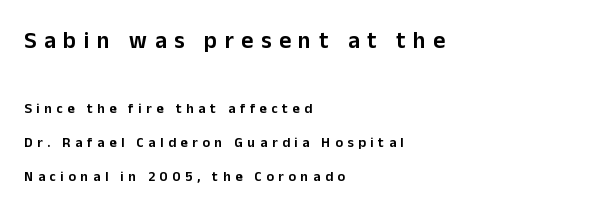
Ordinary non-slanted type is in use. Compared with typical paragraphs, the rows here are farther apart. Only glyphs here, with clear space below each row. Caption: multi-line text, flush left, ragged right. Between these two stacked blocks, the higher one wins on size.
